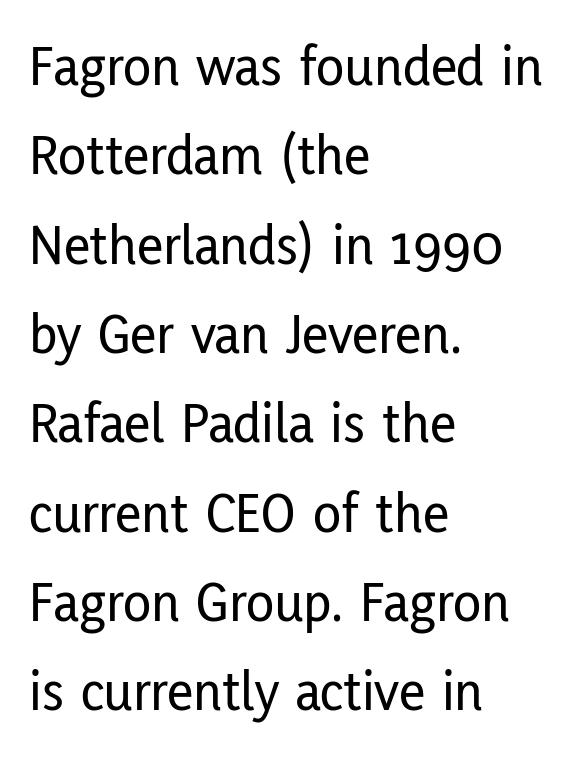
The paragraph shown leans on its left margin. Plain, unruled lines of type. Proportional: the letters do not fall into vertical columns. How are the letters spaced? Ordinarily, with no added tracking. The type sits square on the baseline with zero lean.
